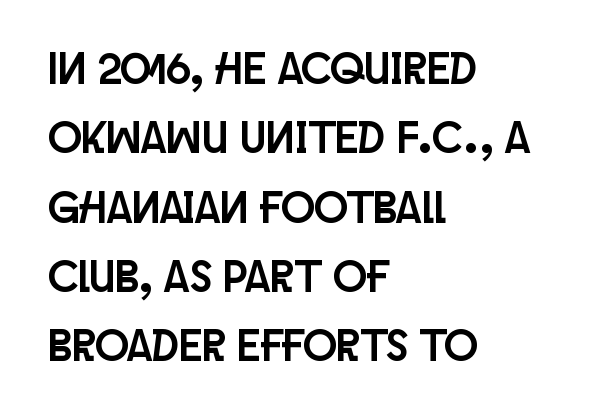
{"serif": "no", "italic": "no", "width": "condensed", "stroke_contrast": "low", "x_height": "large", "monospaced": "no", "underline": "no", "align": "left", "line_spacing": "normal", "line_spacing_ratio": 1.54, "letter_spacing": "normal", "letter_spacing_em": 0.0, "glyph_px": 45}
